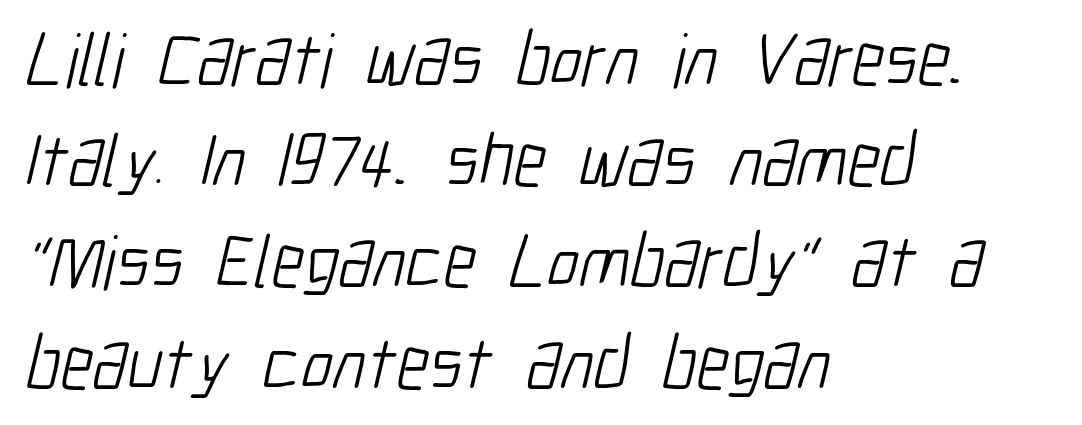
{"serif": "no", "bold": "no", "weight": "light", "width": "condensed", "stroke_contrast": "low", "x_height": "medium", "monospaced": "no", "underline": "no", "align": "left", "line_spacing": "normal", "line_spacing_ratio": 1.35, "letter_spacing": "normal", "letter_spacing_em": 0.0, "glyph_px": 75}
